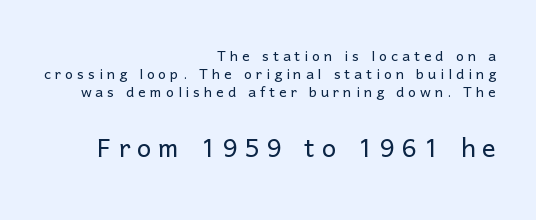
The image shows 34 px light sans-serif type, upright; set right-aligned, tight line spacing (0.95x), unusually wide letter spacing (+0.21 em), not underlined; the second (bottom) block is 1.79x larger; low stroke contrast and a medium x-height.
